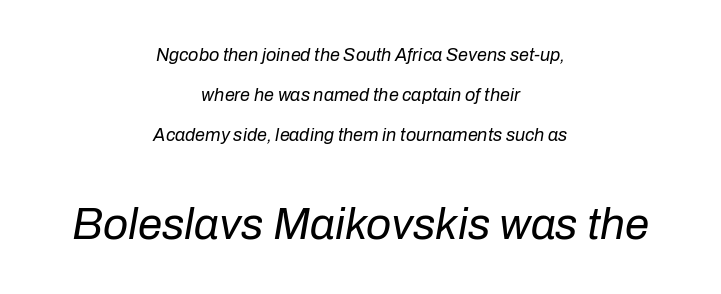
The image shows 44 px regular-weight type, italic (leaning right); set centered, loose line spacing (2.21x), normal letter spacing, not underlined; the second (bottom) block is 2.44x larger; low stroke contrast and a medium x-height.
